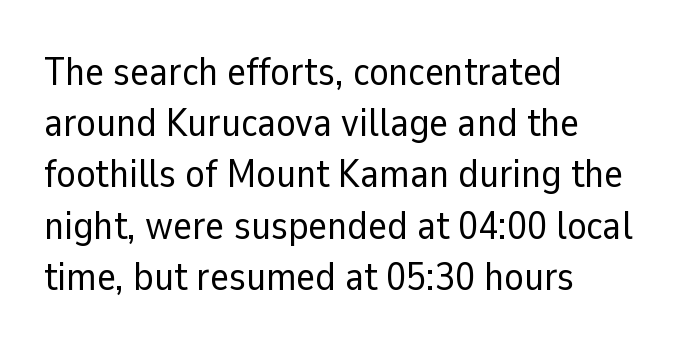
{"serif": "no", "italic": "no", "bold": "no", "weight": "regular", "width": "normal", "stroke_contrast": "low", "x_height": "medium", "monospaced": "no", "underline": "no", "align": "left", "line_spacing": "normal", "line_spacing_ratio": 1.28, "letter_spacing": "normal", "letter_spacing_em": 0.0, "glyph_px": 40}
